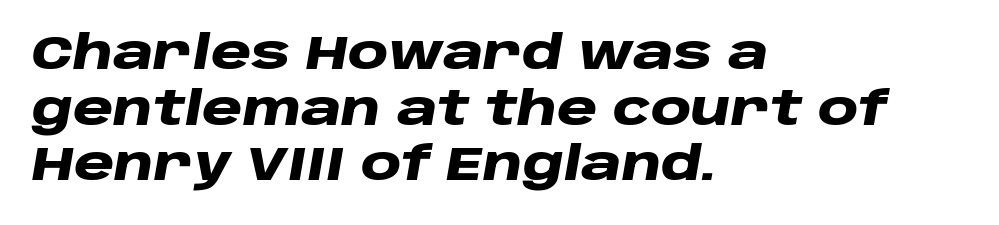
{"italic": "yes", "lean": "right", "slant_degrees": 10, "bold": "yes", "weight": "heavy", "width": "wide", "stroke_contrast": "low", "x_height": "large", "monospaced": "no", "underline": "no", "align": "left", "line_spacing_ratio": 1.21, "letter_spacing": "normal", "letter_spacing_em": 0.0, "glyph_px": 46}
